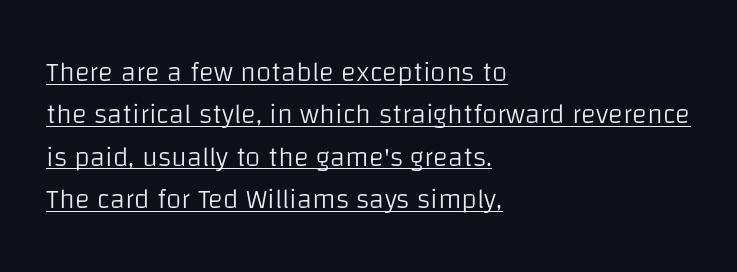
Caption: face not bold, strokes unweighted. Underline: present. You could not count columns in this text — the font is proportionally spaced. The lines sit at an ordinary, default distance from one another.
